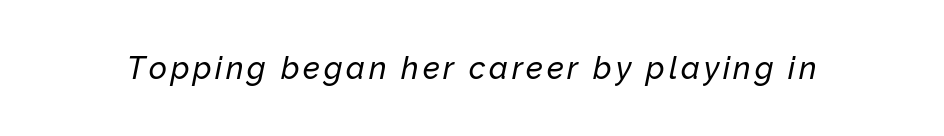
Q: Is the text italic (slanted)? A: Yes, it leans right by about 12 degrees.
Q: Is the text underlined? A: No.
Q: Width (condensed, normal, or wide)? A: Normal.
Q: Stroke contrast? A: Low.
Q: x-height? A: Medium.
Q: Monospaced? A: No.
